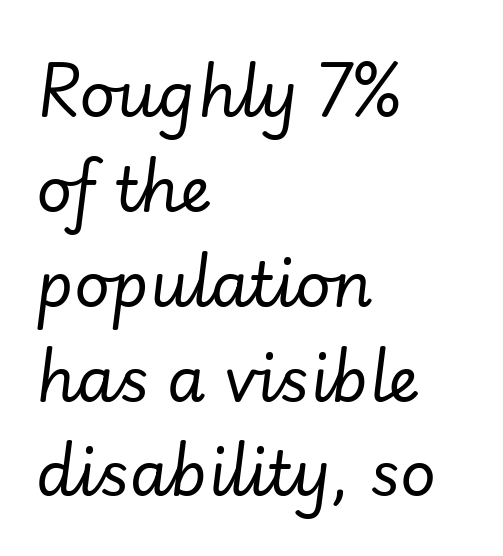
Q: Is the text bold? A: No.
Q: Is the text italic (slanted)? A: Yes, it leans right by about 7 degrees.
Q: Is the text underlined? A: No.
Q: How is the paragraph aligned? A: Left-aligned.
Q: Is the spacing between letters normal or unusually wide? A: Normal.
Q: Is the spacing between lines tight, normal or loose? A: Normal.
Q: Width (condensed, normal, or wide)? A: Normal.
Q: Stroke contrast? A: Low.
Q: x-height? A: Small.
Q: Monospaced? A: No.
